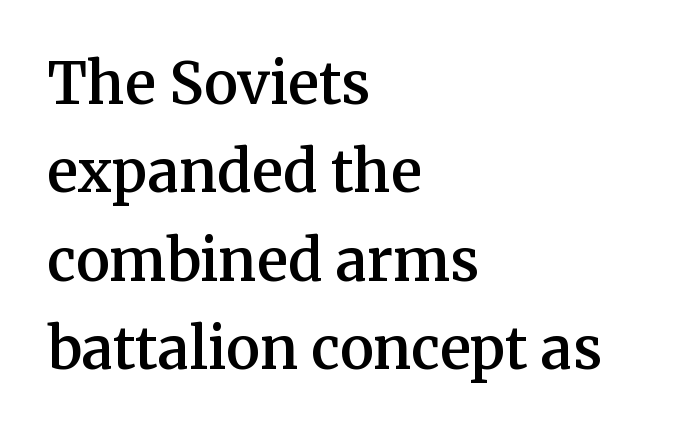
Q: Is the text bold? A: Semi-bold.
Q: Is the text italic (slanted)? A: No, it is upright.
Q: Is the typeface a serif or a sans-serif typeface? A: Serif.
Q: Is the text underlined? A: No.
Q: How is the paragraph aligned? A: Left-aligned.
Q: Is the spacing between letters normal or unusually wide? A: Normal.
Q: Is the spacing between lines tight, normal or loose? A: Normal.
Q: Width (condensed, normal, or wide)? A: Normal.
Q: Stroke contrast? A: Medium.
Q: x-height? A: Medium.
Q: Monospaced? A: No.
